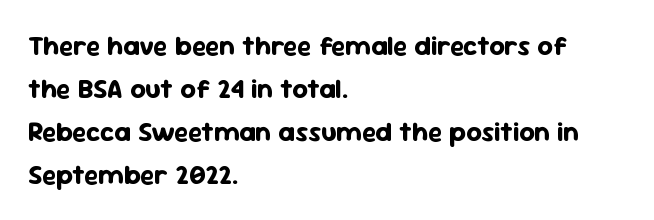
Q: Is the text bold? A: Yes.
Q: Is the text italic (slanted)? A: No, it is upright.
Q: Is the text underlined? A: No.
Q: How is the paragraph aligned? A: Left-aligned.
Q: Is the spacing between letters normal or unusually wide? A: Normal.
Q: Is the spacing between lines tight, normal or loose? A: Normal.
